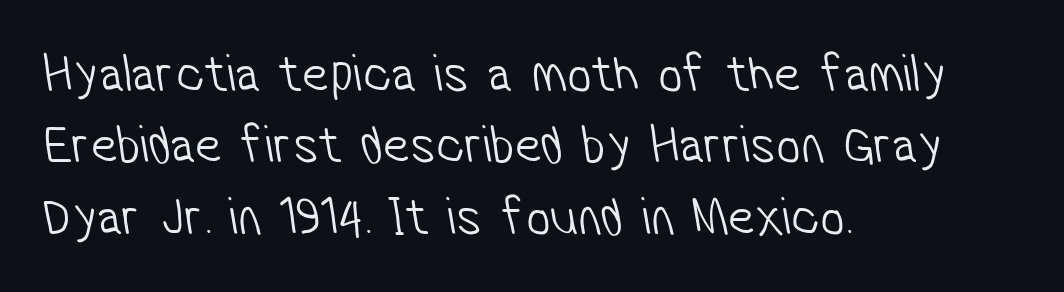
{"serif": "no", "bold": "no", "weight": "light", "width": "condensed", "stroke_contrast": "low", "x_height": "medium", "monospaced": "no", "underline": "no", "align": "left", "line_spacing": "normal", "line_spacing_ratio": 1.32, "letter_spacing": "normal", "letter_spacing_em": 0.0, "glyph_px": 54}
